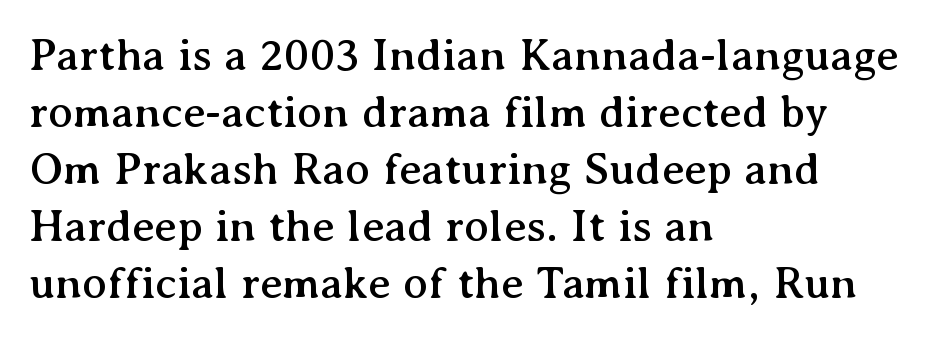
{"serif": "yes", "italic": "no", "width": "normal", "stroke_contrast": "medium", "x_height": "medium", "monospaced": "no", "underline": "no", "align": "left", "line_spacing_ratio": 1.24, "letter_spacing": "normal", "letter_spacing_em": 0.0, "glyph_px": 46}
